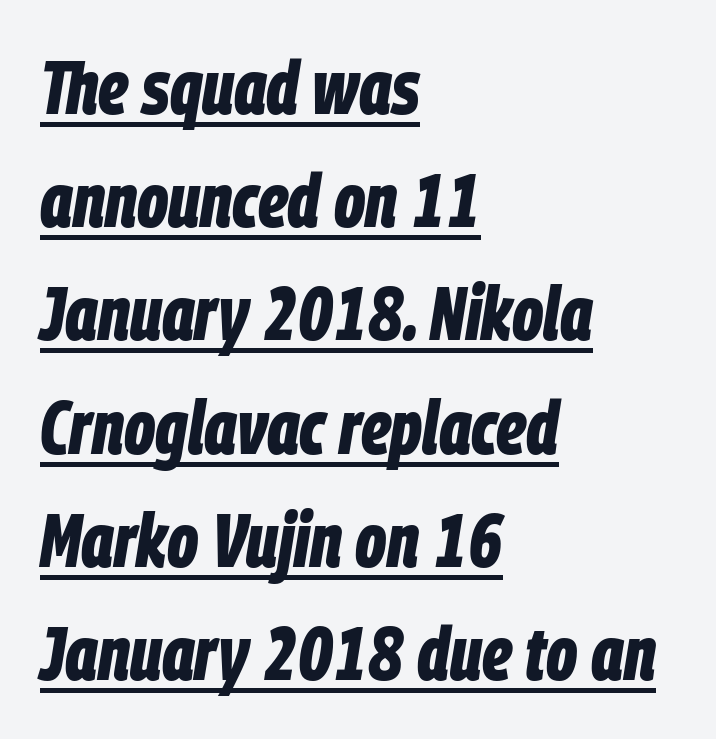
What's the leading like? Ordinary, nothing unusual. One-word summary of the alignment: left. A typesetter would call this proportional, since set widths differ per character. Caption: lettering with a line underneath. Summary of weight: heavy, a full bold. Italic? Definitely — the glyphs are oblique.
